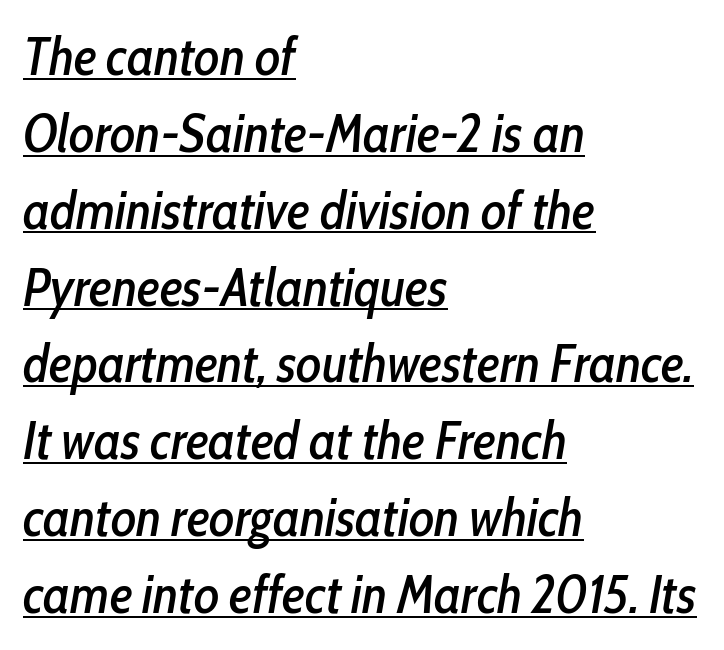
Q: Is the text italic (slanted)? A: Yes, it leans right by about 10 degrees.
Q: Is the text underlined? A: Yes.
Q: How is the paragraph aligned? A: Left-aligned.
Q: Is the spacing between letters normal or unusually wide? A: Normal.
Q: Is the spacing between lines tight, normal or loose? A: Normal.
Q: Width (condensed, normal, or wide)? A: Condensed.
Q: Stroke contrast? A: Low.
Q: x-height? A: Medium.
Q: Monospaced? A: No.
